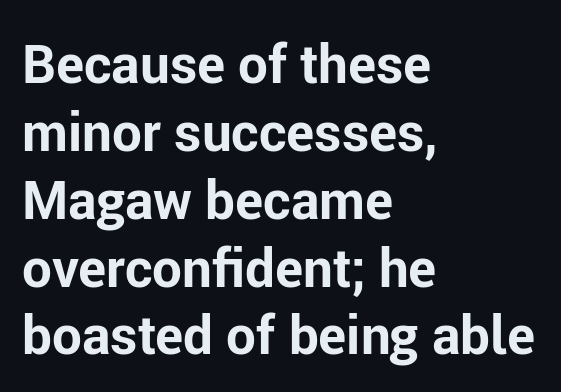
Alignment: flush left. The passage shown is not underscored anywhere. This is the regular roman posture of the typeface. Look at the stroke-to-counter ratio: heavy, a bold.
